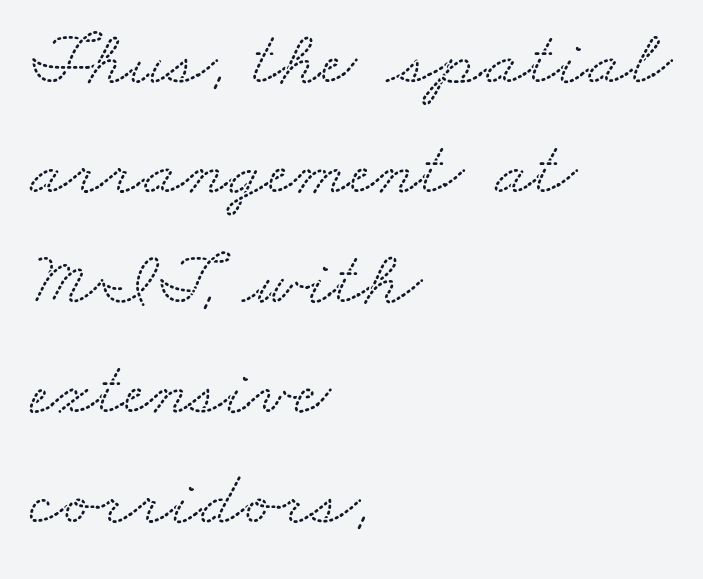
{"width": "wide", "stroke_contrast": "low", "x_height": "small", "monospaced": "no", "underline": "no", "align": "left", "line_spacing": "normal", "line_spacing_ratio": 1.41, "letter_spacing": "normal", "letter_spacing_em": 0.0, "glyph_px": 78}
